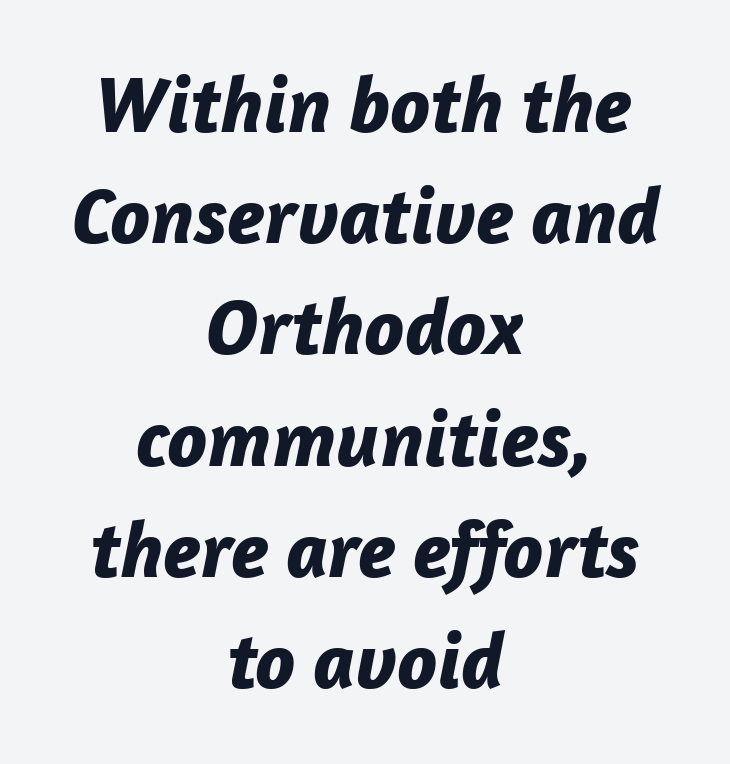
Q: Is the text bold? A: Yes.
Q: Is the text italic (slanted)? A: Yes, it leans right by about 12 degrees.
Q: Is the text underlined? A: No.
Q: How is the paragraph aligned? A: Centered.
Q: Is the spacing between letters normal or unusually wide? A: Normal.
Q: Is the spacing between lines tight, normal or loose? A: Normal.
Q: Width (condensed, normal, or wide)? A: Normal.
Q: Stroke contrast? A: Low.
Q: x-height? A: Medium.
Q: Monospaced? A: No.
